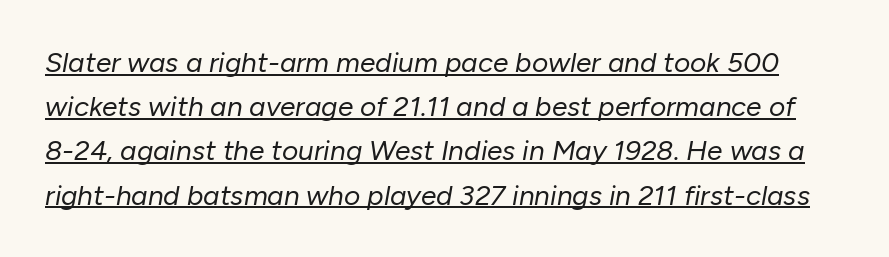
The tracking reads as untouched default to a designer's eye. Spacing verdict: proportional, widths tailored to each character. The rendering applies a slant to the glyphs. This sample keeps an unexceptional amount of space between lines.
